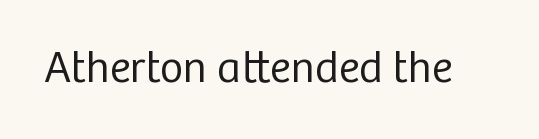
{"serif": "no", "italic": "no", "bold": "no", "weight": "regular", "width": "normal", "stroke_contrast": "low", "x_height": "medium", "monospaced": "no", "underline": "no", "letter_spacing": "normal", "letter_spacing_em": 0.0, "glyph_px": 45}
